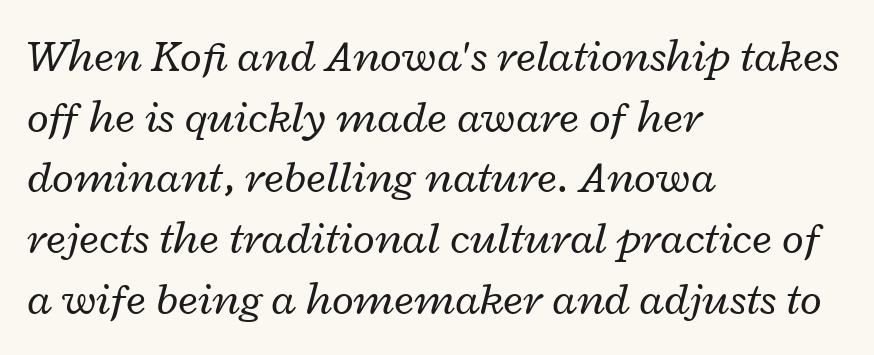
{"italic": "yes", "lean": "right", "slant_degrees": 12, "bold": "no", "weight": "regular", "width": "wide", "stroke_contrast": "low", "x_height": "medium", "monospaced": "no", "underline": "no", "align": "left", "line_spacing": "normal", "line_spacing_ratio": 1.35, "letter_spacing": "normal", "letter_spacing_em": 0.0, "glyph_px": 45}
